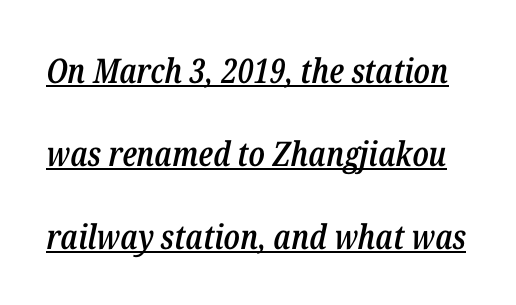
Q: Is the text bold? A: Semi-bold.
Q: Is the text italic (slanted)? A: Yes, it leans right by about 12 degrees.
Q: Is the text underlined? A: Yes.
Q: Is the spacing between letters normal or unusually wide? A: Normal.
Q: Is the spacing between lines tight, normal or loose? A: Loose.
Q: Width (condensed, normal, or wide)? A: Condensed.
Q: Stroke contrast? A: Low.
Q: x-height? A: Medium.
Q: Monospaced? A: No.
